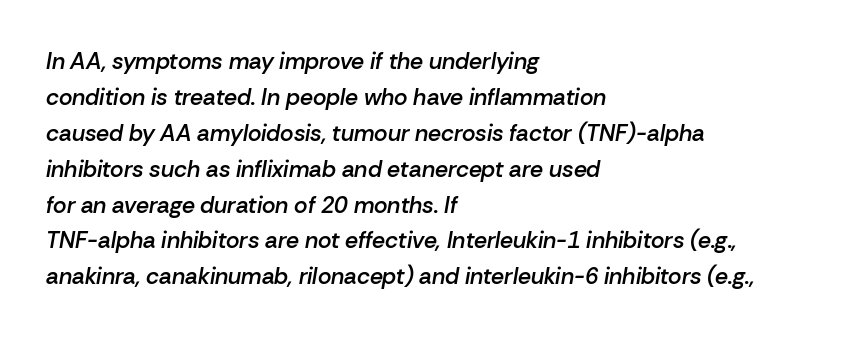
The image shows 23 px text type, italic (leaning right); set left-aligned, normal line spacing (1.56x), normal letter spacing, not underlined.
